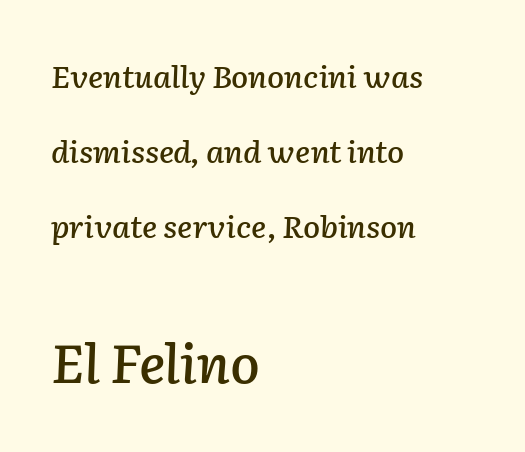
{"italic": "yes", "lean": "right", "slant_degrees": 2, "width": "normal", "stroke_contrast": "low", "x_height": "medium", "monospaced": "no", "underline": "no", "align": "left", "line_spacing": "loose", "line_spacing_ratio": 2.42, "letter_spacing": "normal", "letter_spacing_em": 0.0, "larger_block": "second", "size_ratio": 1.74, "glyph_px": 54}
